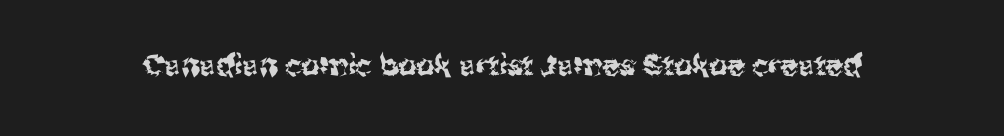
Q: Is the text italic (slanted)? A: No, it is upright.
Q: Is the typeface a serif or a sans-serif typeface? A: Sans-serif.
Q: Is the text underlined? A: No.
Q: Is the spacing between letters normal or unusually wide? A: Normal.
Q: Width (condensed, normal, or wide)? A: Normal.
Q: Stroke contrast? A: Medium.
Q: x-height? A: Medium.
Q: Monospaced? A: No.
